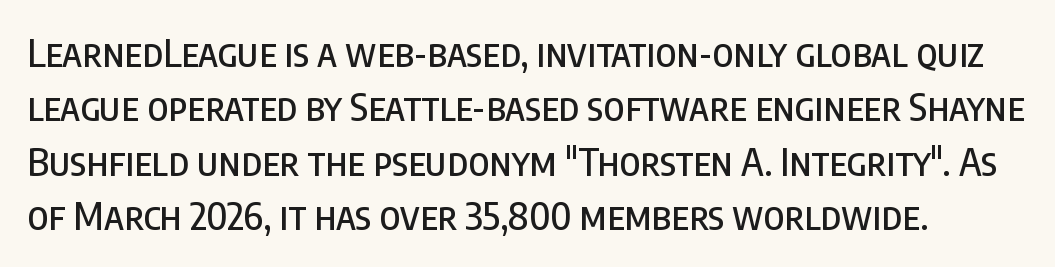
No italicization has been applied; the sample stays upright. Has an underline been added? It has not. The letters advance in unequal steps, a hallmark of proportional type. This sample uses plain, unmodified letter spacing. Stroke terminals: plain, sans-serif. Vertical spacing — default.
